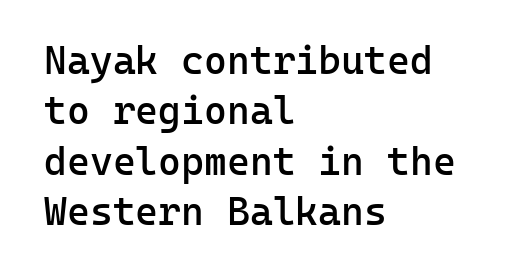
The image shows 39 px semibold sans-serif type, upright, monospaced; set left-aligned, normal line spacing (1.29x), normal letter spacing, not underlined; low stroke contrast and a medium x-height.
